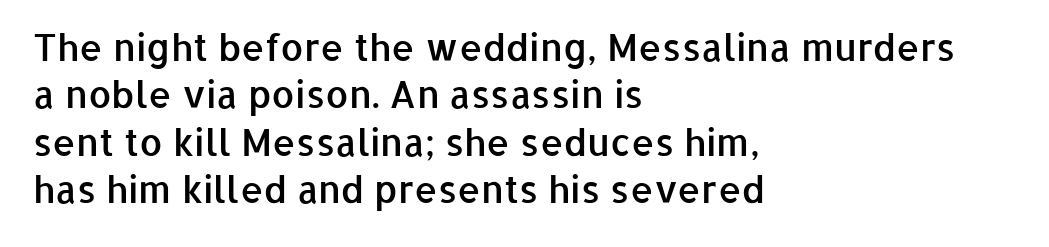
Quick note: underline off. Does the type have serifs? No, each stem ends abruptly. Designer's note — italics off, roman on. These lines carry some extra weight — a demibold, not a full bold.
